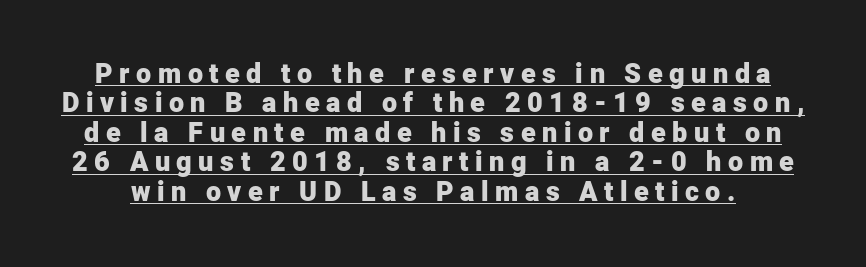
{"italic": "no", "bold": "yes", "underline": "yes", "line_spacing": "tight", "line_spacing_ratio": 1.09, "letter_spacing": "wide", "letter_spacing_em": 0.24, "glyph_px": 27}
